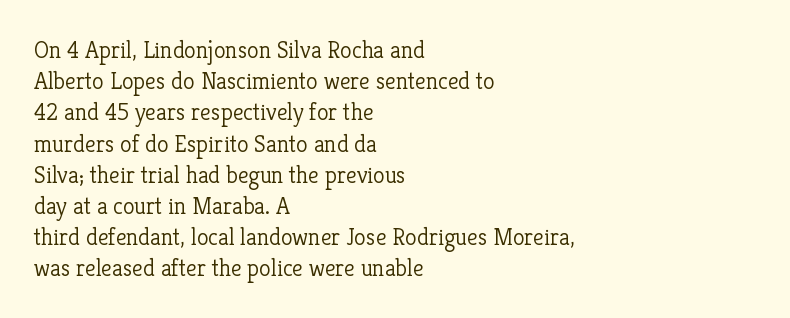
{"italic": "no", "bold": "no", "underline": "no", "align": "left", "line_spacing": "normal", "line_spacing_ratio": 1.3, "letter_spacing": "normal", "letter_spacing_em": 0.0, "glyph_px": 24}
